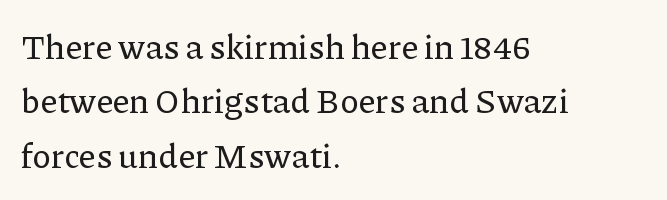
{"serif": "yes", "italic": "no", "width": "normal", "stroke_contrast": "low", "x_height": "medium", "monospaced": "no", "underline": "no", "align": "left", "line_spacing": "normal", "line_spacing_ratio": 1.6, "letter_spacing": "normal", "letter_spacing_em": 0.0, "glyph_px": 34}
